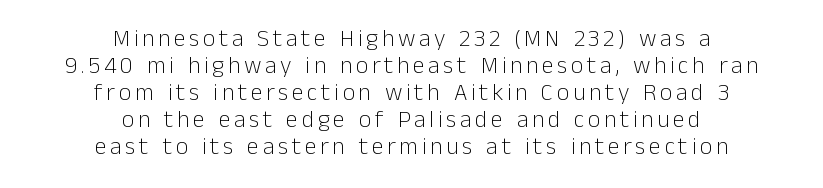
The image shows 24 px text type, upright; set centered, tight line spacing (1.13x), not underlined.
